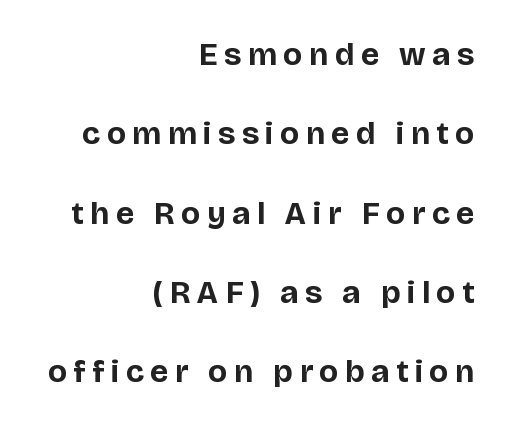
Unlike a traditional serif, this face leaves its strokes unadorned. If you measured baseline to baseline, you'd find a long distance. The tracking jumps out immediately: characters are airy and widely separated. Style check: upright.
